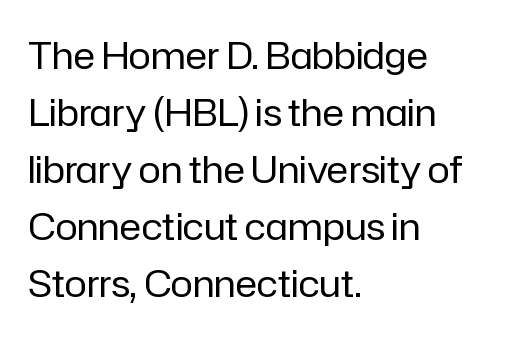
{"serif": "no", "italic": "no", "bold": "no", "weight": "regular", "width": "normal", "stroke_contrast": "low", "x_height": "medium", "monospaced": "no", "underline": "no", "align": "left", "line_spacing": "normal", "line_spacing_ratio": 1.54, "letter_spacing": "normal", "letter_spacing_em": 0.0, "glyph_px": 37}
